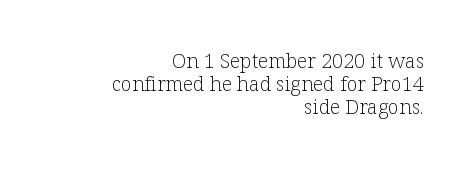
{"italic": "no", "bold": "no", "underline": "no", "align": "right", "line_spacing": "tight", "line_spacing_ratio": 1.15, "letter_spacing": "normal", "letter_spacing_em": 0.0, "glyph_px": 20}
